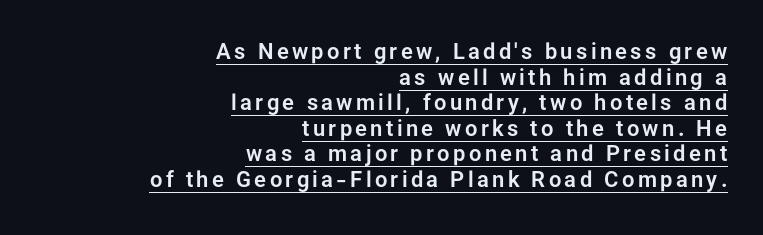
The rendering anchors every line to the right-hand side. A typesetter would mark this as roman, not italic. The sample's only ornament is a line tracing under the words.
